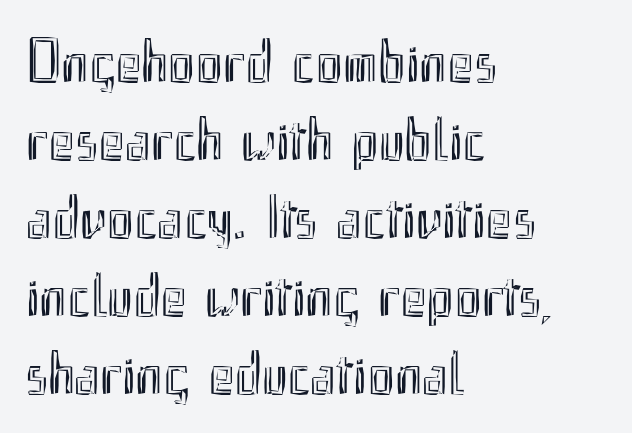
Q: Is the text italic (slanted)? A: No, it is upright.
Q: Is the text underlined? A: No.
Q: How is the paragraph aligned? A: Left-aligned.
Q: Is the spacing between letters normal or unusually wide? A: Normal.
Q: Is the spacing between lines tight, normal or loose? A: Normal.
Q: Width (condensed, normal, or wide)? A: Condensed.
Q: x-height? A: Small.
Q: Monospaced? A: No.
